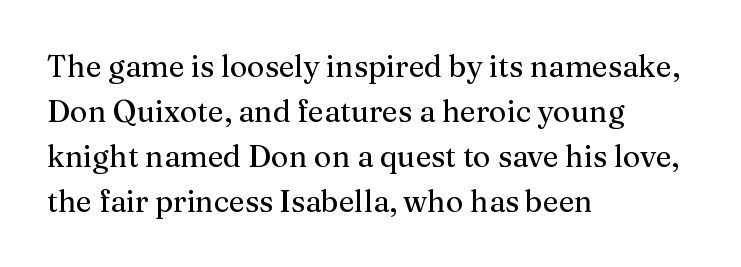
The image shows 30 px serif type, upright; set left-aligned, normal line spacing (1.5x), normal letter spacing, not underlined; medium stroke contrast and a medium x-height.
